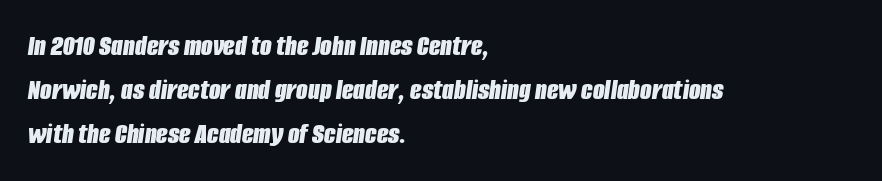
The image shows 30 px bold, condensed type, italic (leaning right); set left-aligned, normal line spacing (1.47x), normal letter spacing, not underlined; low stroke contrast and a large x-height.
